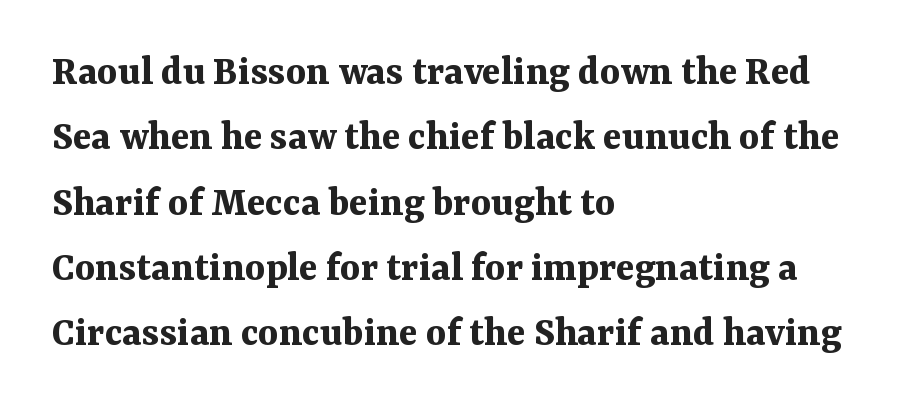
Q: Is the text bold? A: Yes.
Q: Is the text italic (slanted)? A: No, it is upright.
Q: Is the typeface a serif or a sans-serif typeface? A: Serif.
Q: Is the text underlined? A: No.
Q: How is the paragraph aligned? A: Left-aligned.
Q: Is the spacing between letters normal or unusually wide? A: Normal.
Q: Is the spacing between lines tight, normal or loose? A: Normal.
Q: Width (condensed, normal, or wide)? A: Normal.
Q: Stroke contrast? A: Medium.
Q: x-height? A: Medium.
Q: Monospaced? A: No.
